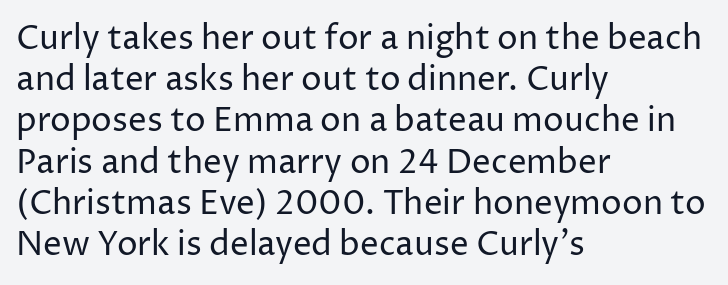
Q: Is the text bold? A: No.
Q: Is the text italic (slanted)? A: No, it is upright.
Q: Is the typeface a serif or a sans-serif typeface? A: Sans-serif.
Q: Is the text underlined? A: No.
Q: How is the paragraph aligned? A: Left-aligned.
Q: Is the spacing between letters normal or unusually wide? A: Normal.
Q: Is the spacing between lines tight, normal or loose? A: Normal.
Q: Width (condensed, normal, or wide)? A: Normal.
Q: Stroke contrast? A: Low.
Q: x-height? A: Medium.
Q: Monospaced? A: No.
